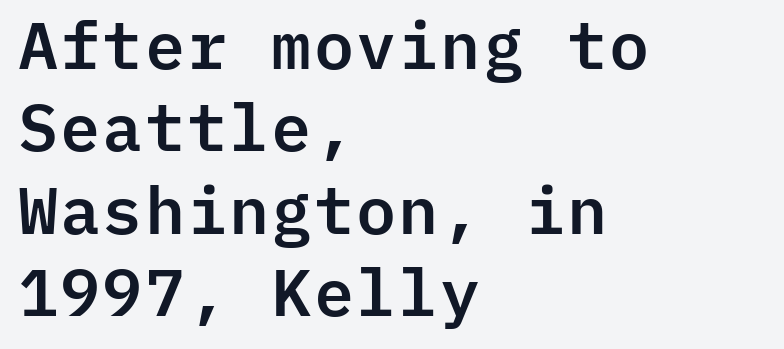
The image shows 66 px sans-serif type, upright, monospaced; set left-aligned, normal line spacing (1.25x), normal letter spacing, not underlined; low stroke contrast and a medium x-height.
